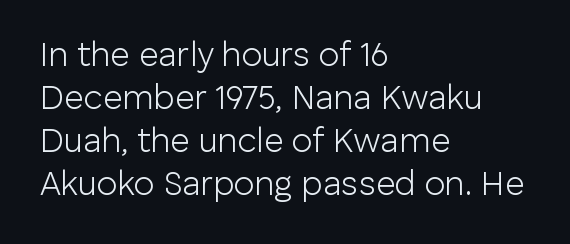
{"serif": "no", "italic": "no", "bold": "no", "weight": "light", "width": "normal", "stroke_contrast": "low", "x_height": "medium", "monospaced": "no", "underline": "no", "align": "left", "line_spacing": "normal", "line_spacing_ratio": 1.26, "letter_spacing": "normal", "letter_spacing_em": 0.0, "glyph_px": 34}
